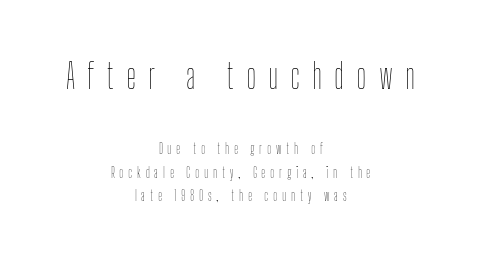
Q: Is the text bold? A: No.
Q: Is the text italic (slanted)? A: No, it is upright.
Q: Is the text underlined? A: No.
Q: How is the paragraph aligned? A: Centered.
Q: Is the spacing between letters normal or unusually wide? A: Unusually wide.
Q: Is the spacing between lines tight, normal or loose? A: Normal.
Q: Which block of text is set in a larger size, the first (top) or the second (bottom)? A: The first (top) one.
Q: Width (condensed, normal, or wide)? A: Condensed.
Q: Stroke contrast? A: Low.
Q: x-height? A: Medium.
Q: Monospaced? A: No.
